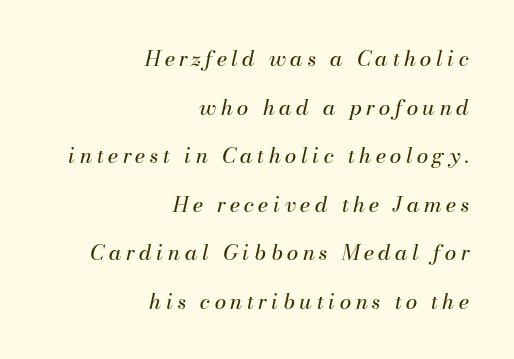
Q: Is the text bold? A: No.
Q: Is the text italic (slanted)? A: Yes, it leans right by about 13 degrees.
Q: Is the text underlined? A: No.
Q: How is the paragraph aligned? A: Right-aligned.
Q: Is the spacing between letters normal or unusually wide? A: Unusually wide.
Q: Is the spacing between lines tight, normal or loose? A: Loose.
